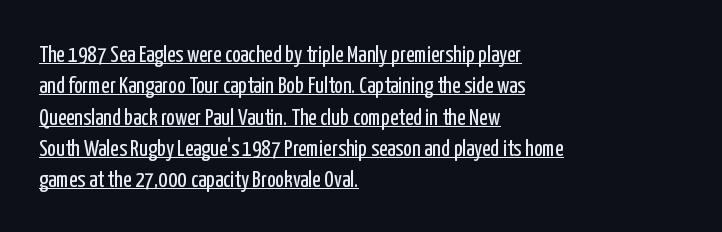
Q: Is the text bold? A: No.
Q: Is the text italic (slanted)? A: No, it is upright.
Q: Is the text underlined? A: Yes.
Q: How is the paragraph aligned? A: Left-aligned.
Q: Is the spacing between letters normal or unusually wide? A: Normal.
Q: Is the spacing between lines tight, normal or loose? A: Normal.
